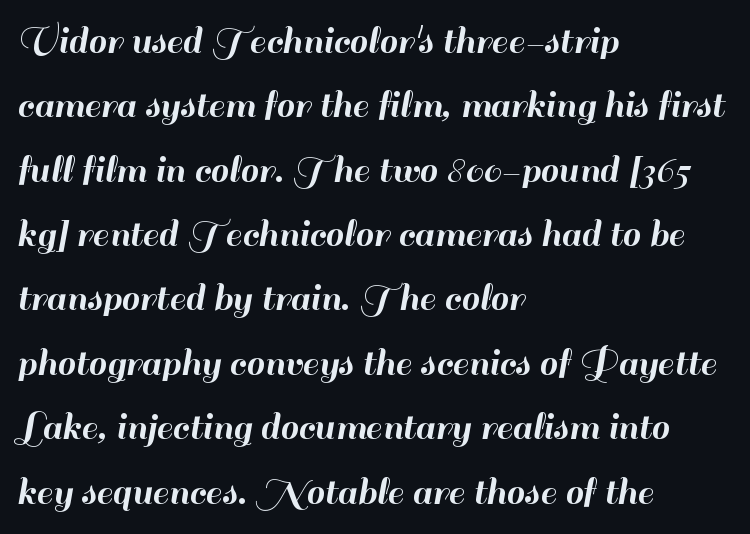
{"serif": "no", "width": "normal", "stroke_contrast": "high", "x_height": "small", "monospaced": "no", "underline": "no", "align": "left", "line_spacing": "normal", "line_spacing_ratio": 1.57, "letter_spacing": "normal", "letter_spacing_em": 0.0, "glyph_px": 41}
